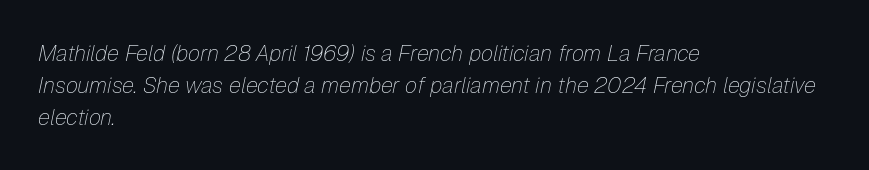
{"italic": "yes", "lean": "right", "slant_degrees": 12, "bold": "no", "underline": "no", "align": "left", "line_spacing": "normal", "line_spacing_ratio": 1.45, "letter_spacing": "normal", "letter_spacing_em": 0.0, "glyph_px": 22}
